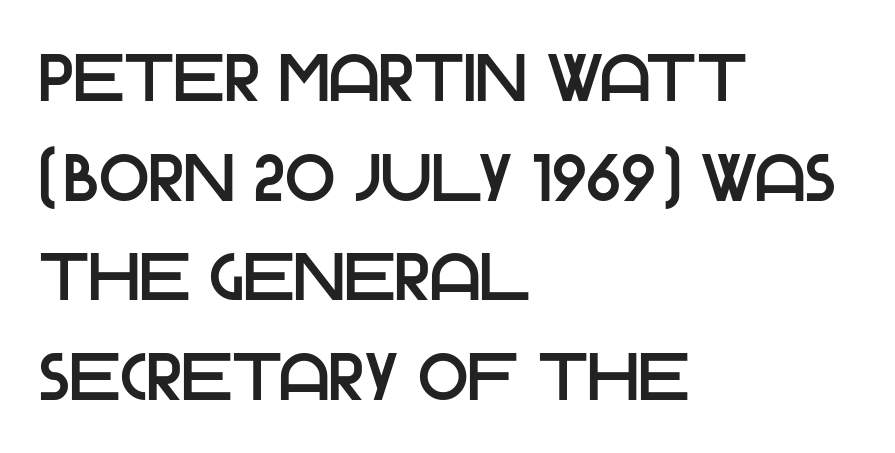
The image shows 66 px sans-serif type, upright; set left-aligned, normal line spacing (1.51x), normal letter spacing, not underlined; low stroke contrast and a large x-height.
